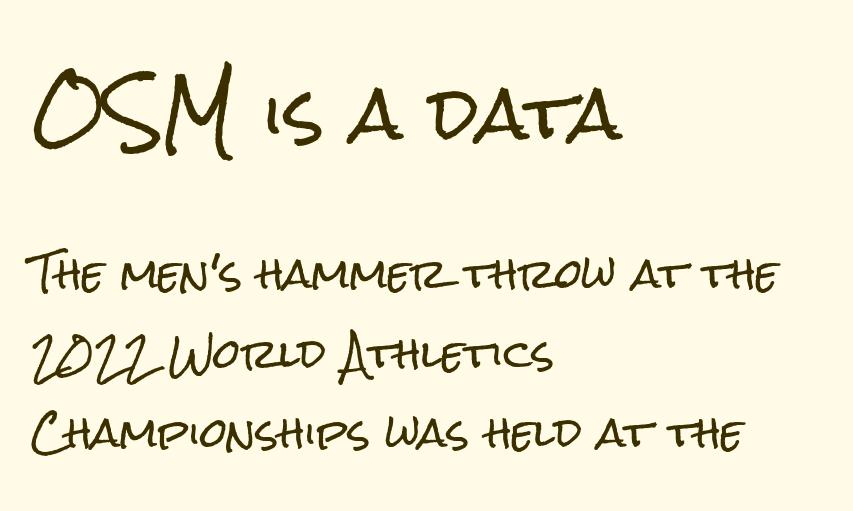
Vertical strokes here are truly vertical. The rendering uses natural spacing where letterforms have individual widths. How are the letters spaced? Ordinarily, with no added tracking. This rendering employs a face without finishing strokes, i.e., a sans-serif.
